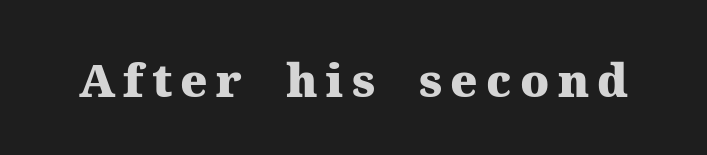
Q: Is the text bold? A: Yes.
Q: Is the text italic (slanted)? A: No, it is upright.
Q: Is the typeface a serif or a sans-serif typeface? A: Serif.
Q: Is the text underlined? A: No.
Q: Width (condensed, normal, or wide)? A: Normal.
Q: Stroke contrast? A: Medium.
Q: x-height? A: Medium.
Q: Monospaced? A: No.
